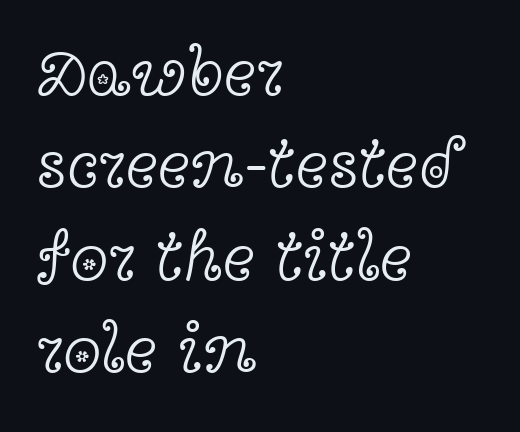
{"serif": "yes", "bold": "no", "weight": "light", "width": "wide", "x_height": "medium", "monospaced": "no", "underline": "no", "align": "left", "line_spacing": "normal", "line_spacing_ratio": 1.34, "letter_spacing": "normal", "letter_spacing_em": 0.0, "glyph_px": 69}
